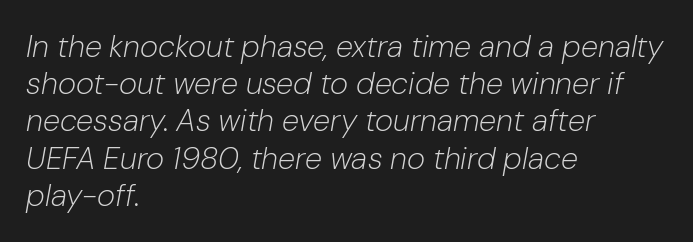
The image shows 31 px light type, italic (leaning right); set left-aligned, line spacing 1.2x, normal letter spacing, not underlined; low stroke contrast and a medium x-height.
